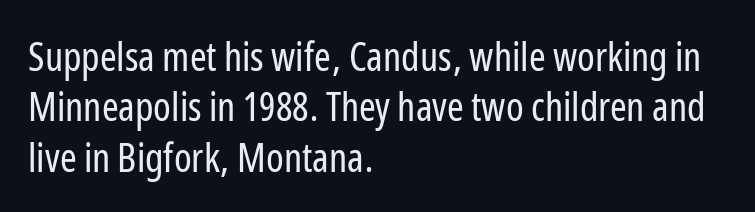
Is the letter spacing exaggerated? No — it looks like the ordinary default. Spacing verdict: proportional, widths tailored to each character. In terms of letterform style, serifs are entirely absent. This sample keeps an unexceptional amount of space between lines.
